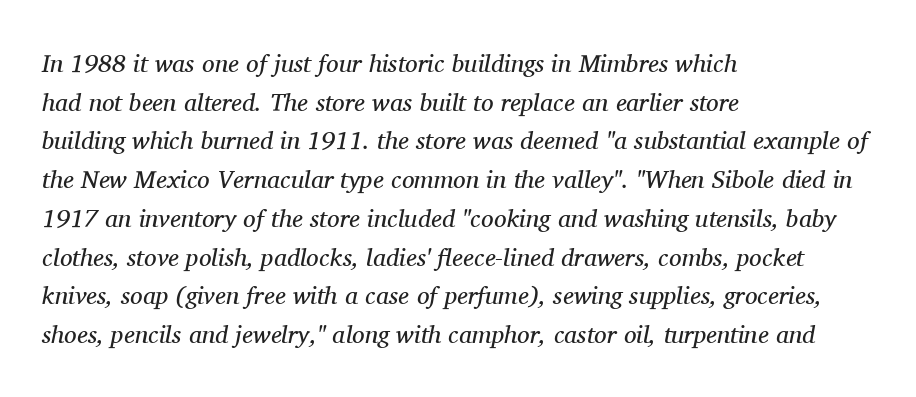
Q: Is the text bold? A: No.
Q: Is the text italic (slanted)? A: Yes, it leans right by about 11 degrees.
Q: Is the text underlined? A: No.
Q: How is the paragraph aligned? A: Left-aligned.
Q: Is the spacing between letters normal or unusually wide? A: Normal.
Q: Is the spacing between lines tight, normal or loose? A: Normal.
